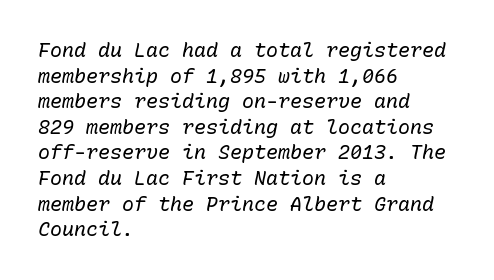
{"italic": "yes", "lean": "right", "slant_degrees": 10, "bold": "no", "underline": "no", "align": "left", "line_spacing": "normal", "line_spacing_ratio": 1.28, "letter_spacing": "normal", "letter_spacing_em": 0.0, "glyph_px": 20}
